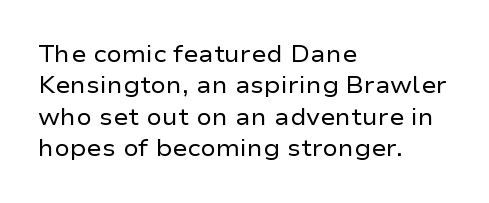
One glance says typical: line gaps are just what's usual. What stands out about the letter spacing? Nothing — it is the standard amount. This reads as an unemphasized weight, regular at the heaviest. The text block is weighted toward the left margin, trailing off unevenly rightward. Descender tails drop into unmarked territory. The specimen reads as upright at a glance.
